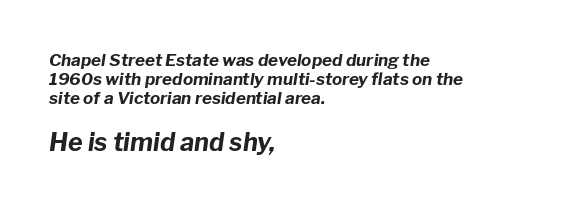
Q: Is the text bold? A: Yes.
Q: Is the text italic (slanted)? A: Yes, it leans right by about 8 degrees.
Q: Is the text underlined? A: No.
Q: How is the paragraph aligned? A: Left-aligned.
Q: Is the spacing between letters normal or unusually wide? A: Normal.
Q: Is the spacing between lines tight, normal or loose? A: Tight.
Q: Which block of text is set in a larger size, the first (top) or the second (bottom)? A: The second (bottom) one.
